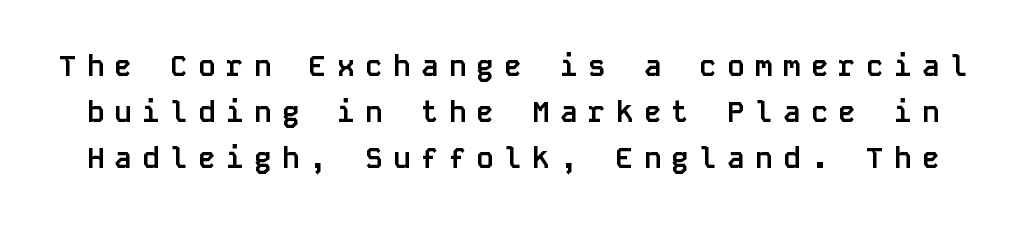
Q: Is the text bold? A: Yes.
Q: Is the text italic (slanted)? A: No, it is upright.
Q: Is the typeface a serif or a sans-serif typeface? A: Sans-serif.
Q: Is the text underlined? A: No.
Q: Is the spacing between letters normal or unusually wide? A: Unusually wide.
Q: Is the spacing between lines tight, normal or loose? A: Normal.
Q: Width (condensed, normal, or wide)? A: Normal.
Q: Stroke contrast? A: Low.
Q: x-height? A: Large.
Q: Monospaced? A: Yes.
